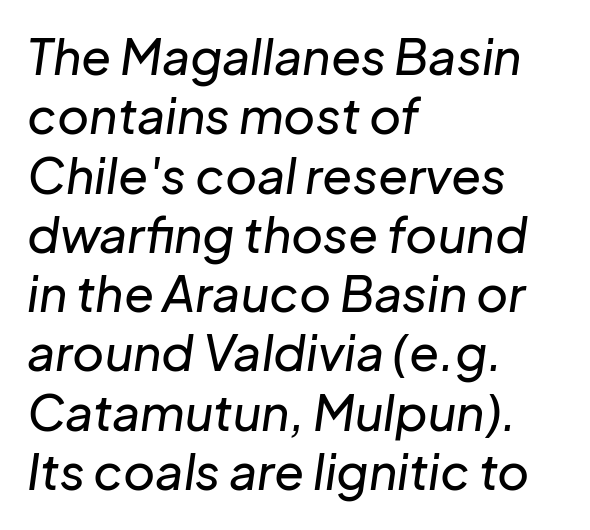
Q: Is the text italic (slanted)? A: Yes, it leans right by about 8 degrees.
Q: Is the text underlined? A: No.
Q: How is the paragraph aligned? A: Left-aligned.
Q: Is the spacing between letters normal or unusually wide? A: Normal.
Q: Width (condensed, normal, or wide)? A: Normal.
Q: Stroke contrast? A: Low.
Q: x-height? A: Medium.
Q: Monospaced? A: No.
